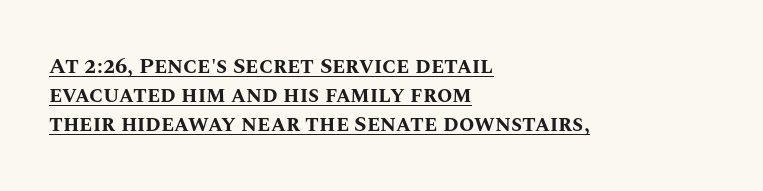
Q: Is the text bold? A: Yes.
Q: Is the text italic (slanted)? A: No, it is upright.
Q: Is the text underlined? A: Yes.
Q: How is the paragraph aligned? A: Left-aligned.
Q: Is the spacing between letters normal or unusually wide? A: Normal.
Q: Is the spacing between lines tight, normal or loose? A: Normal.
